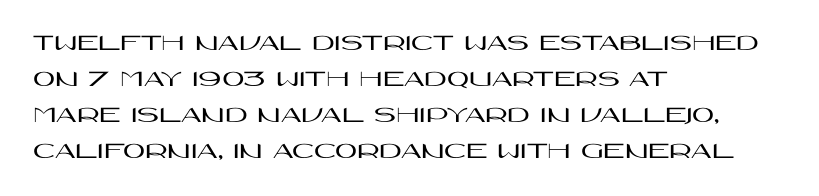
The image shows 24 px text type, upright; set left-aligned, normal line spacing (1.5x), normal letter spacing, not underlined.
